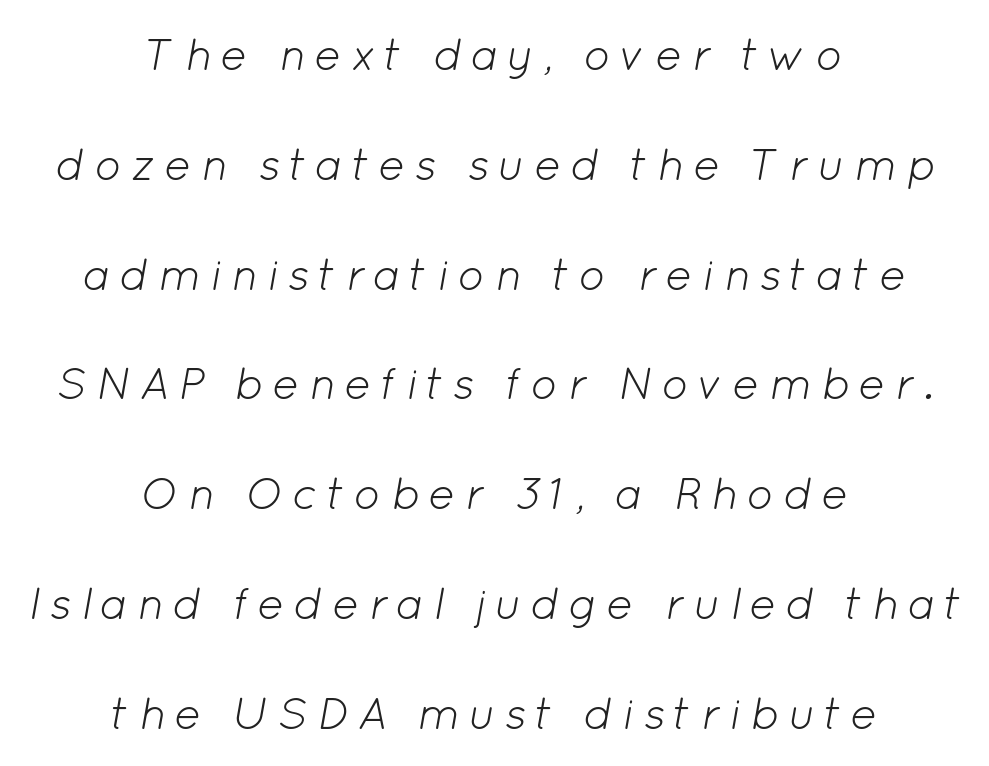
{"italic": "yes", "lean": "right", "slant_degrees": 12, "bold": "no", "weight": "light", "width": "normal", "stroke_contrast": "low", "x_height": "medium", "monospaced": "no", "underline": "no", "align": "center", "line_spacing": "loose", "line_spacing_ratio": 2.44, "glyph_px": 45}
